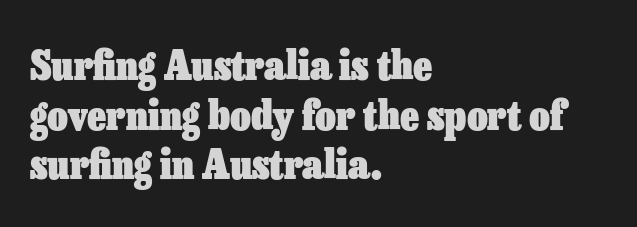
The image shows 40 px heavy type, upright; set left-aligned, line spacing 1.24x, normal letter spacing, not underlined; low stroke contrast and a medium x-height.
